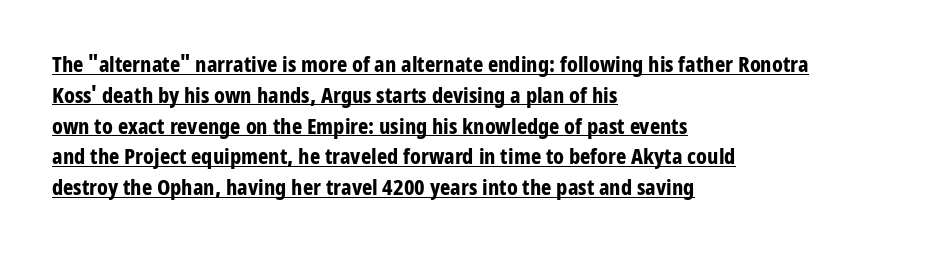
This rendering leaves character spacing at its baseline value. Weight: bold. The letters stand straight up with perfectly vertical stems. Horizontally, the lines are justified to the leading edge only.
